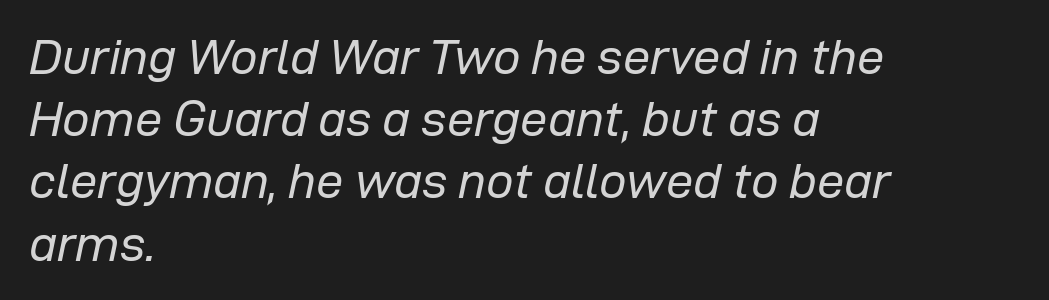
{"italic": "yes", "lean": "right", "slant_degrees": 12, "bold": "no", "weight": "regular", "width": "normal", "stroke_contrast": "low", "x_height": "medium", "monospaced": "no", "underline": "no", "align": "left", "line_spacing": "normal", "line_spacing_ratio": 1.27, "letter_spacing": "normal", "letter_spacing_em": 0.0, "glyph_px": 49}
